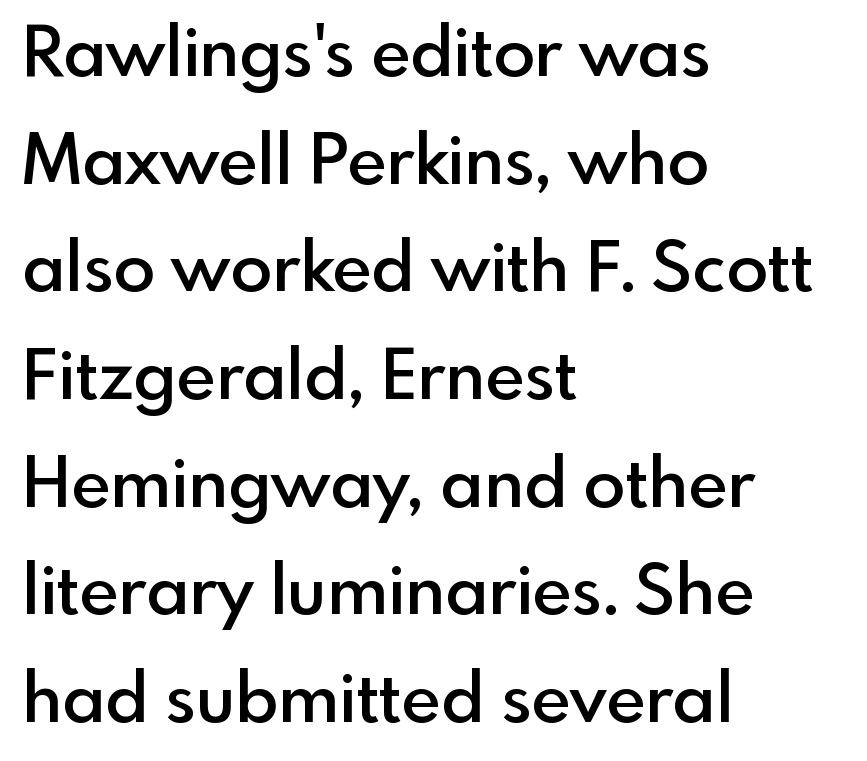
{"serif": "no", "italic": "no", "bold": "semi", "weight": "semibold", "width": "normal", "x_height": "small", "monospaced": "no", "underline": "no", "align": "left", "line_spacing": "normal", "line_spacing_ratio": 1.56, "letter_spacing": "normal", "letter_spacing_em": 0.0, "glyph_px": 69}
